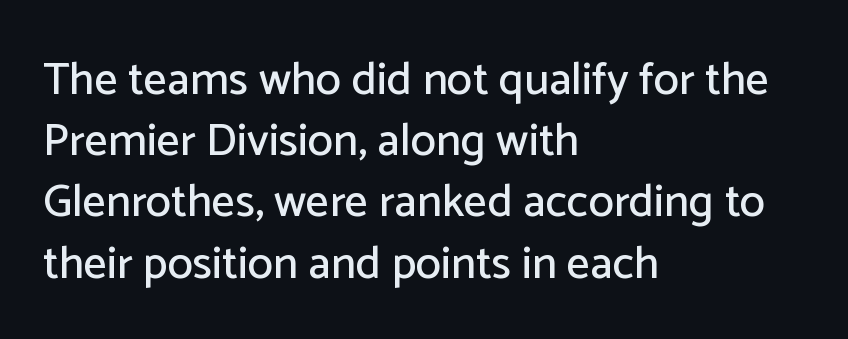
The image shows 46 px sans-serif type, upright; set left-aligned, normal line spacing (1.33x), normal letter spacing, not underlined; low stroke contrast and a medium x-height.
